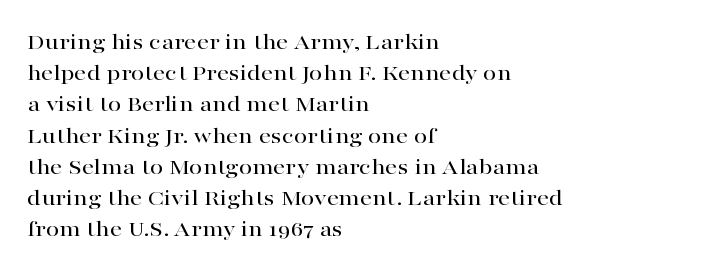
The image shows 24 px text type, upright; set left-aligned, normal line spacing (1.3x), normal letter spacing, not underlined.
